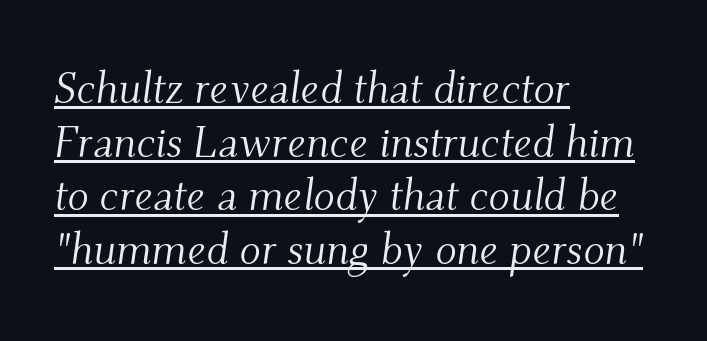
The image shows 44 px light serif type, italic (leaning right); set left-aligned, line spacing 1.22x, normal letter spacing, underlined; medium stroke contrast and a small x-height.
